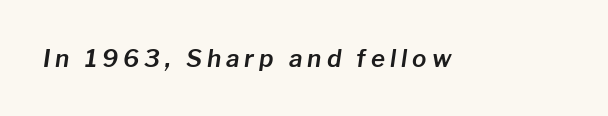
The lettering tilts uniformly, giving the passage an italic look. Descender tails drop into unmarked territory. These lines have a slow, spaced-out rhythm from letter to letter.
